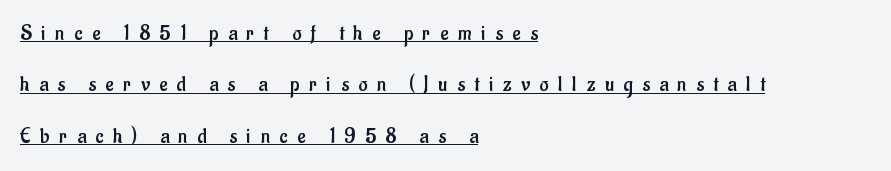
{"italic": "no", "bold": "no", "underline": "yes", "align": "left", "line_spacing": "loose", "line_spacing_ratio": 2.34, "letter_spacing": "wide", "letter_spacing_em": 0.44, "glyph_px": 22}
